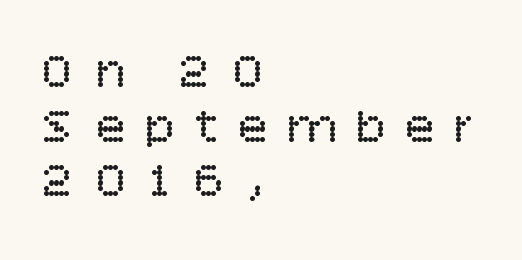
The type is letterspaced generously, with wide tracking. If you measured baseline to baseline, you'd find a short distance. If you drew a line through each stem, it would be perfectly vertical. Is this a fixed-width face? No — the glyphs have proportional, varying widths. The passage shown is not underscored anywhere. The face used here is a sans, in the tradition of grotesques and geometrics.
